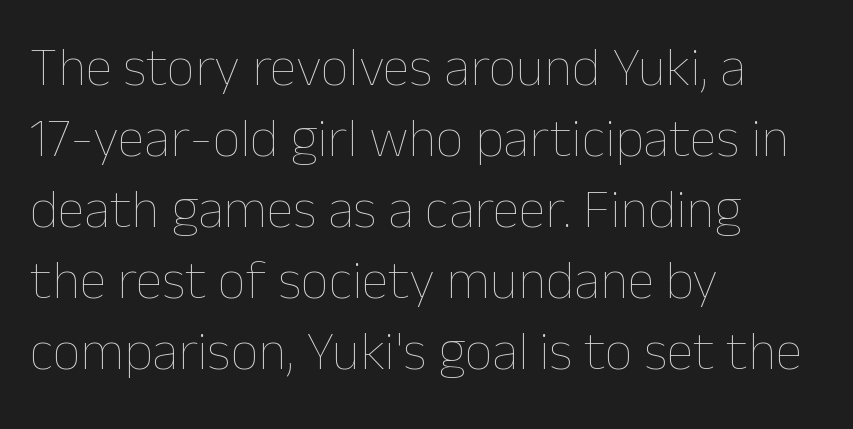
{"italic": "no", "bold": "no", "weight": "thin", "width": "normal", "stroke_contrast": "low", "x_height": "medium", "monospaced": "no", "underline": "no", "align": "left", "line_spacing": "normal", "line_spacing_ratio": 1.29, "letter_spacing": "normal", "letter_spacing_em": 0.0, "glyph_px": 55}
